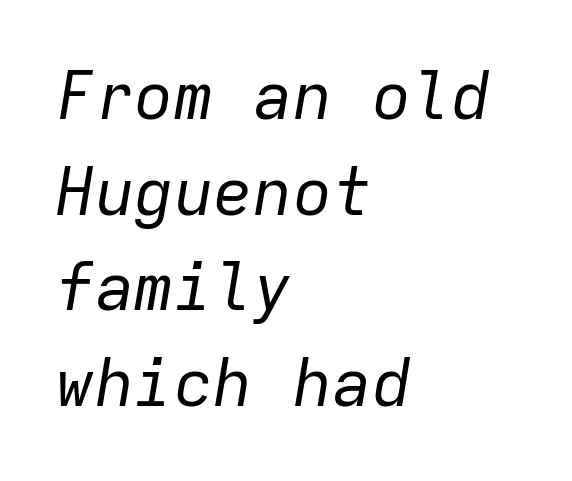
The image shows 66 px regular-weight type, italic (leaning right), monospaced; set left-aligned, normal line spacing (1.45x), normal letter spacing, not underlined; low stroke contrast and a medium x-height.
